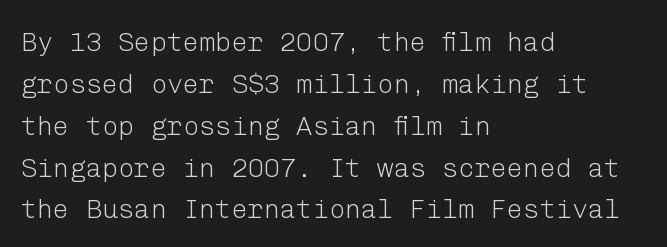
{"italic": "no", "bold": "no", "underline": "no", "align": "left", "line_spacing": "normal", "line_spacing_ratio": 1.55, "letter_spacing": "normal", "letter_spacing_em": 0.0, "glyph_px": 27}
